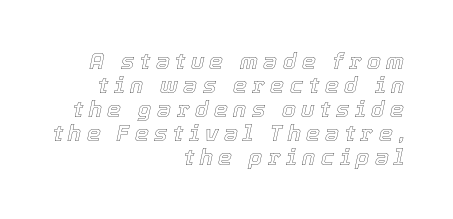
Very little white space separates one row of letters from the next. Quick note: italic. Underlining? Definitely not there. Caption: multi-line text, flush right, ragged left. Here the glyphs are tracked loosely, breaking word shapes into spaced letters.
